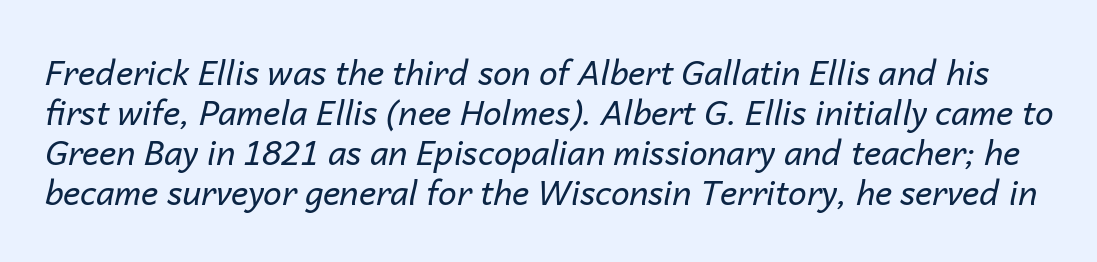
{"italic": "yes", "lean": "right", "slant_degrees": 14, "bold": "no", "weight": "regular", "width": "normal", "stroke_contrast": "low", "x_height": "medium", "monospaced": "no", "underline": "no", "line_spacing_ratio": 1.21, "letter_spacing": "normal", "letter_spacing_em": 0.0, "glyph_px": 33}
